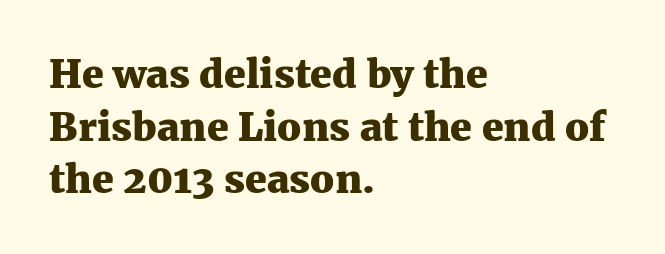
Words appear dense and cohesive because spacing is normal. The letters carry serifs — small finishing strokes at the ends of their stems. Leading matches the norm, producing a regular column. Posture: vertical. Is this a fixed-width face? No — the glyphs have proportional, varying widths. Just letters on the line, the space beneath them empty.
